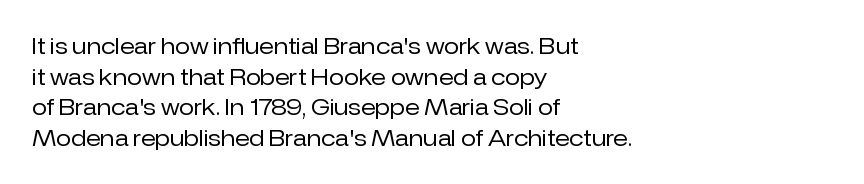
Q: Is the text bold? A: No.
Q: Is the text italic (slanted)? A: No, it is upright.
Q: Is the text underlined? A: No.
Q: How is the paragraph aligned? A: Left-aligned.
Q: Is the spacing between letters normal or unusually wide? A: Normal.
Q: Is the spacing between lines tight, normal or loose? A: Normal.
